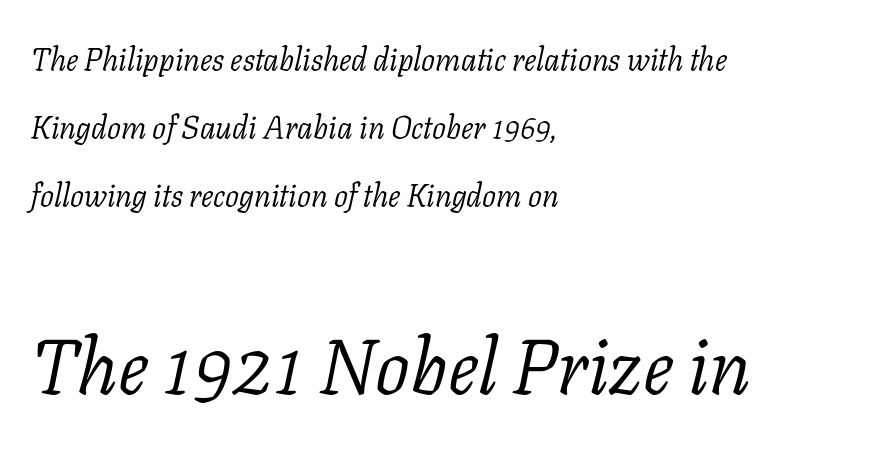
The paragraph shown leans on its left margin. Type style note: has serifs. The text carries the slant typical of an italic or oblique font. This sample uses plain, unmodified letter spacing.
